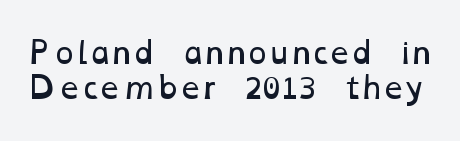
Q: Is the text bold? A: No.
Q: Is the text underlined? A: No.
Q: Is the spacing between letters normal or unusually wide? A: Normal.
Q: Width (condensed, normal, or wide)? A: Wide.
Q: Stroke contrast? A: Low.
Q: x-height? A: Medium.
Q: Monospaced? A: No.
